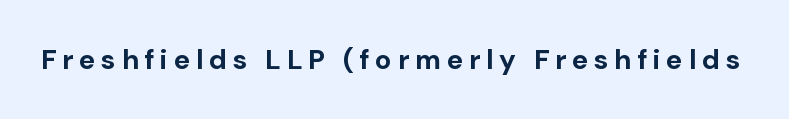
Bold? Absolutely — the strokes are thick and heavy. Substantial extra tracking has been applied to these lines. Observe the absence of serifs on each vertical stroke in this sample. Do the letters lean? They stand straight. Underline: absent.
